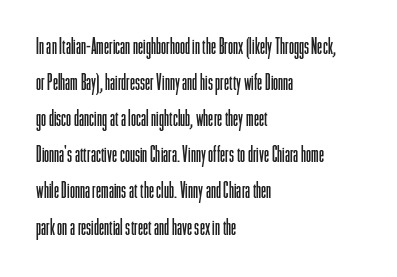
{"italic": "no", "bold": "no", "underline": "no", "align": "left", "line_spacing": "normal", "line_spacing_ratio": 1.57, "letter_spacing": "normal", "letter_spacing_em": 0.0, "glyph_px": 23}
